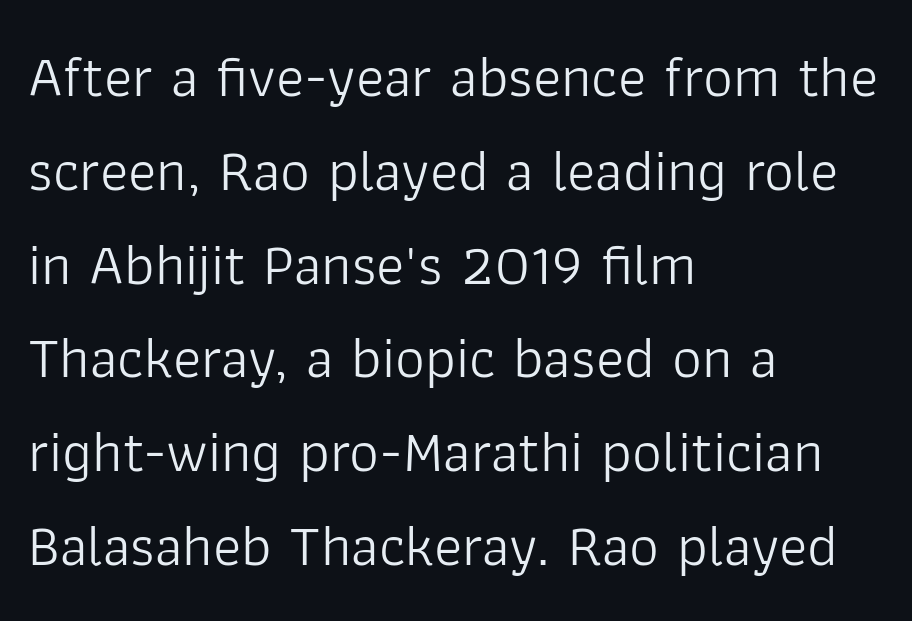
{"serif": "no", "italic": "no", "bold": "no", "weight": "light", "width": "normal", "stroke_contrast": "low", "x_height": "medium", "monospaced": "no", "underline": "no", "align": "left", "line_spacing": "normal", "line_spacing_ratio": 1.59, "letter_spacing": "normal", "letter_spacing_em": 0.0, "glyph_px": 59}
